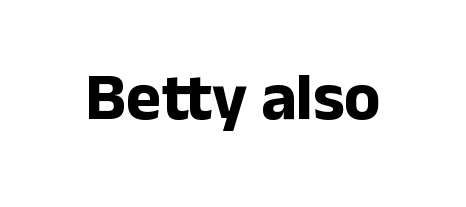
The image shows 67 px bold sans-serif type, upright; set normal letter spacing, not underlined; low stroke contrast and a medium x-height.
